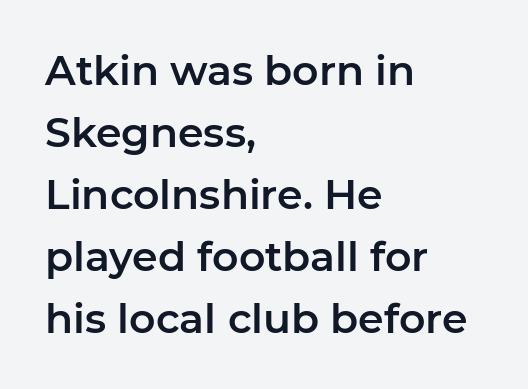
The image shows 41 px sans-serif type, upright; set left-aligned, normal line spacing (1.51x), normal letter spacing, not underlined; low stroke contrast and a medium x-height.
